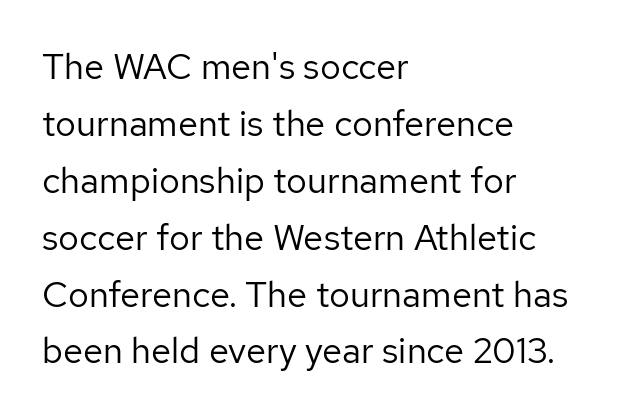
Look at the bottom of the vertical strokes: they stop flat, with no serifs. The passage shown stacks its lines at a standard gap. The compositor pushed each line to the left boundary. Unbolded letterforms with no extra heft. Tracking value appears to be zero — textbook default spacing.
